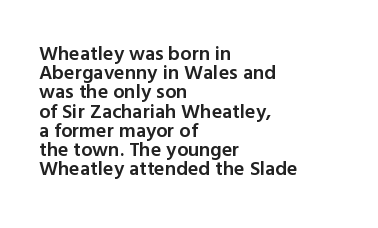
Q: Is the text bold? A: Semi-bold.
Q: Is the text italic (slanted)? A: No, it is upright.
Q: Is the text underlined? A: No.
Q: How is the paragraph aligned? A: Left-aligned.
Q: Is the spacing between letters normal or unusually wide? A: Normal.
Q: Is the spacing between lines tight, normal or loose? A: Tight.
